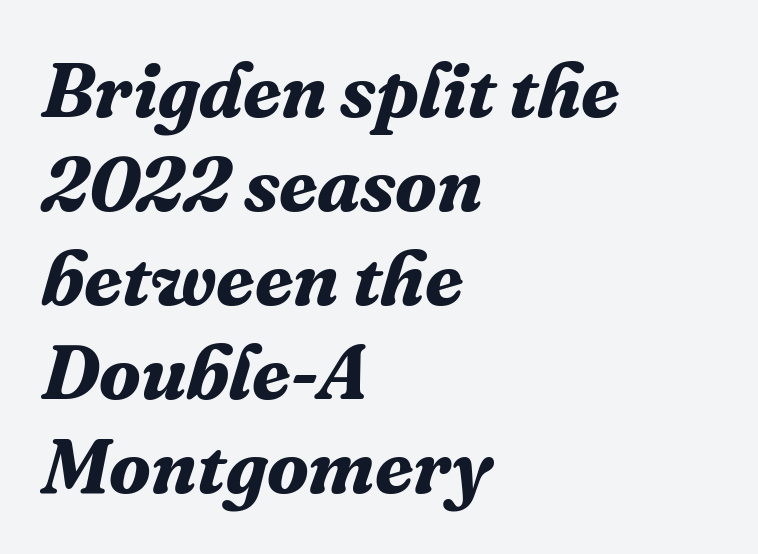
Does extra space separate the letters? No, they use regular spacing. The ragged edge is on the right, which tells us the setting is flush left. Just letters on the line, the space beneath them empty. Think of a printed novel: that variable character pitch is what you see here. Chunky letters — that's bold for sure. The text carries the slant typical of an italic or oblique font.
